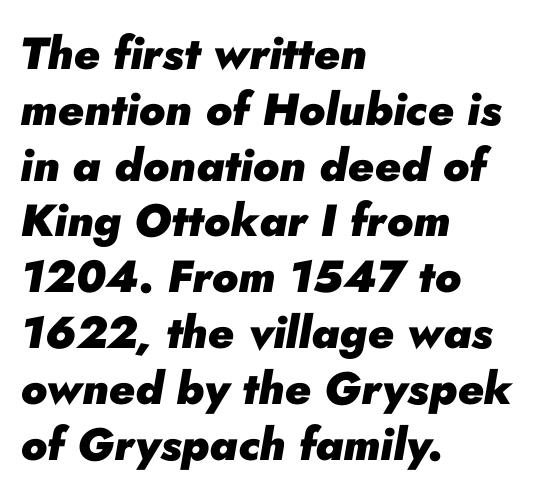
Q: Is the text bold? A: Yes.
Q: Is the text italic (slanted)? A: Yes, it leans right by about 10 degrees.
Q: Is the text underlined? A: No.
Q: How is the paragraph aligned? A: Left-aligned.
Q: Is the spacing between letters normal or unusually wide? A: Normal.
Q: Width (condensed, normal, or wide)? A: Normal.
Q: Stroke contrast? A: Low.
Q: x-height? A: Small.
Q: Monospaced? A: No.
